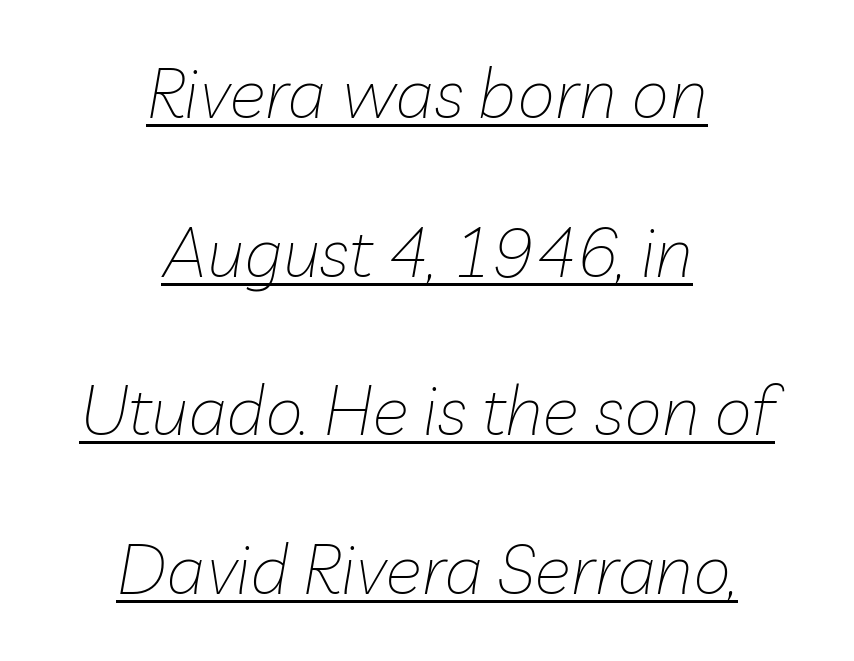
The image shows 69 px thin type, italic (leaning right); set centered, loose line spacing (2.3x), normal letter spacing, underlined; low stroke contrast and a medium x-height.
